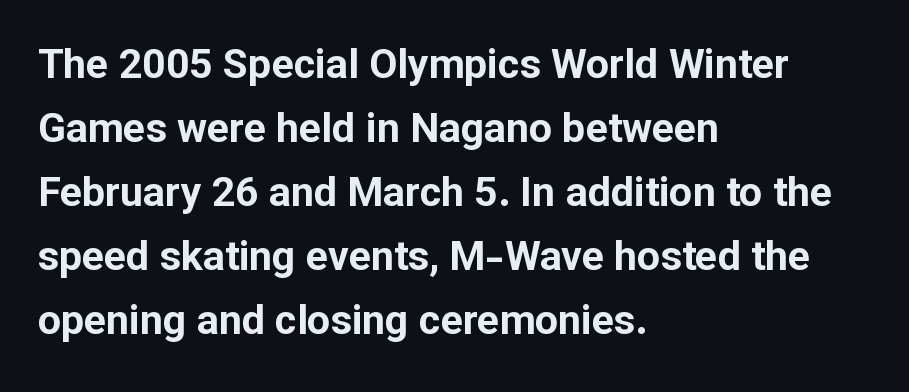
Q: Is the text bold? A: Yes.
Q: Is the text italic (slanted)? A: No, it is upright.
Q: Is the typeface a serif or a sans-serif typeface? A: Sans-serif.
Q: Is the text underlined? A: No.
Q: How is the paragraph aligned? A: Left-aligned.
Q: Is the spacing between letters normal or unusually wide? A: Normal.
Q: Is the spacing between lines tight, normal or loose? A: Normal.
Q: Width (condensed, normal, or wide)? A: Normal.
Q: Stroke contrast? A: Low.
Q: x-height? A: Medium.
Q: Monospaced? A: No.
